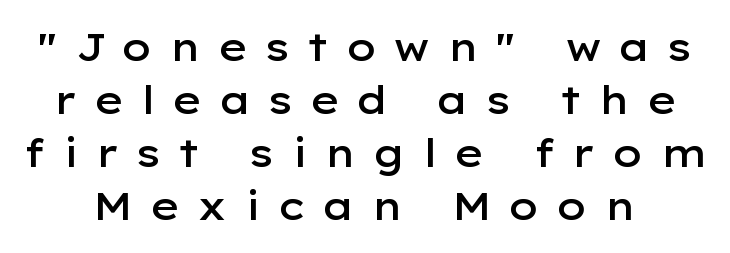
{"serif": "no", "italic": "no", "bold": "semi", "weight": "semibold", "width": "wide", "stroke_contrast": "low", "x_height": "medium", "monospaced": "no", "underline": "no", "line_spacing": "normal", "line_spacing_ratio": 1.36, "letter_spacing": "wide", "letter_spacing_em": 0.41, "glyph_px": 39}
